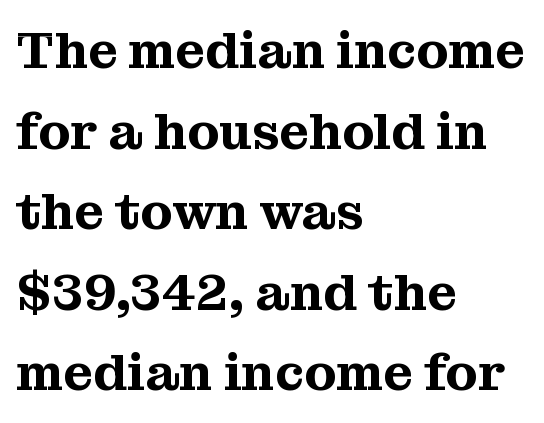
The gap between lines stays unmarked. The face used here is proportionally spaced, like ordinary book or web type. Honestly, the letter spacing is just normal — you wouldn't notice it. The vertical gap from one line to the next is medium. The letters stand straight up with perfectly vertical stems. Old-style or modern, the face here clearly has serifs.
